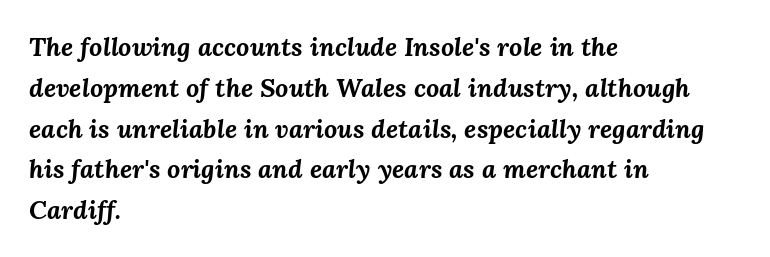
Horizontal alignment here is leftward, the default for most running prose. The lettering tilts uniformly, giving the passage an italic look. Every letter is thick-stroked: bold, no question. Standard letterfit; no display-style spreading of the glyphs.
